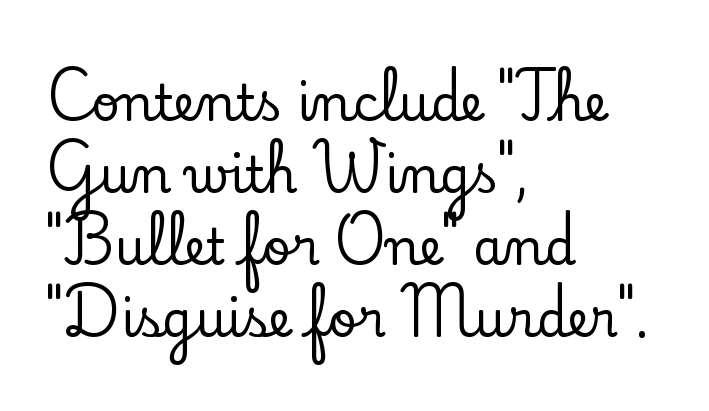
The block of text has a typical density, with ordinary space between rows. Decoration check: the copy has no underline. Does extra space separate the letters? No, they use regular spacing. A roman cut, with each character standing at attention.
